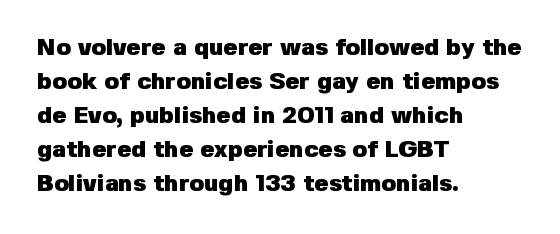
The passage shown stacks its lines at a standard gap. These lines keep a tight, regular rhythm from letter to letter. Descenders hang freely into open space. The sample has been set heavy, in full bold. Leftover space on each line is placed entirely after the last word. Nope, not italic — everything's standing straight.
